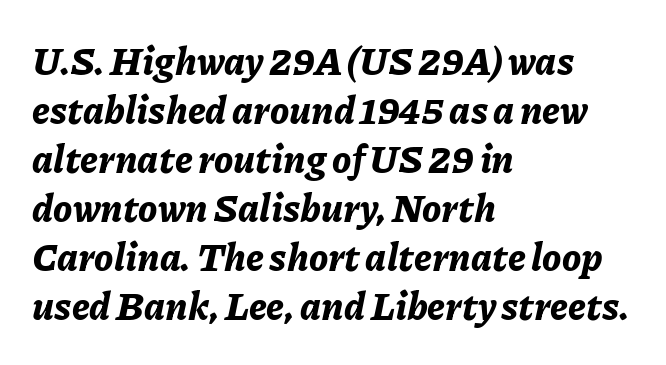
Q: Is the text bold? A: Yes.
Q: Is the text italic (slanted)? A: Yes, it leans right by about 11 degrees.
Q: Is the text underlined? A: No.
Q: How is the paragraph aligned? A: Left-aligned.
Q: Is the spacing between letters normal or unusually wide? A: Normal.
Q: Is the spacing between lines tight, normal or loose? A: Normal.
Q: Width (condensed, normal, or wide)? A: Normal.
Q: Stroke contrast? A: Low.
Q: x-height? A: Medium.
Q: Monospaced? A: No.
